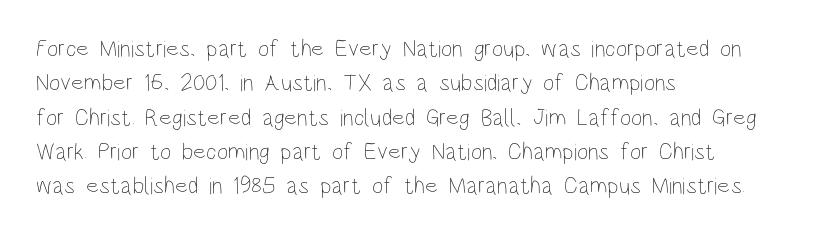
Q: Is the text bold? A: No.
Q: Is the text italic (slanted)? A: No, it is upright.
Q: Is the text underlined? A: No.
Q: How is the paragraph aligned? A: Left-aligned.
Q: Is the spacing between letters normal or unusually wide? A: Normal.
Q: Is the spacing between lines tight, normal or loose? A: Normal.
